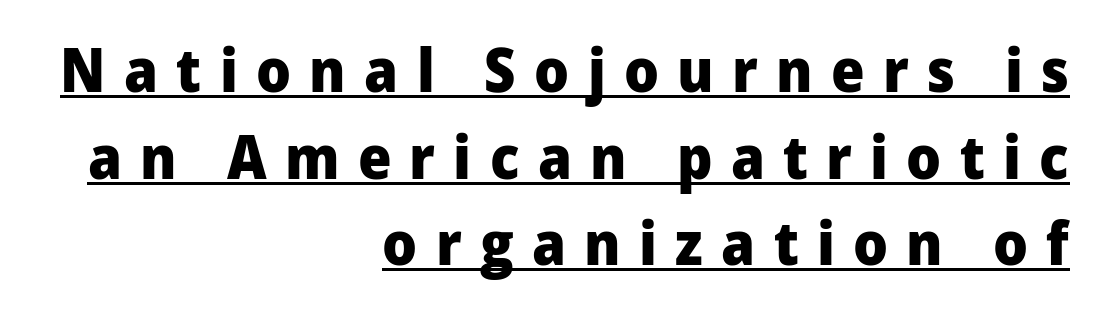
Leading: standard. The rendering inserts visible extra space after every character. Designer's note — italics off, roman on. The passage shown is typeset with a sans-serif family. Students, this is bold: see how much ink each stroke carries. A typesetter would call this proportional, since set widths differ per character.
